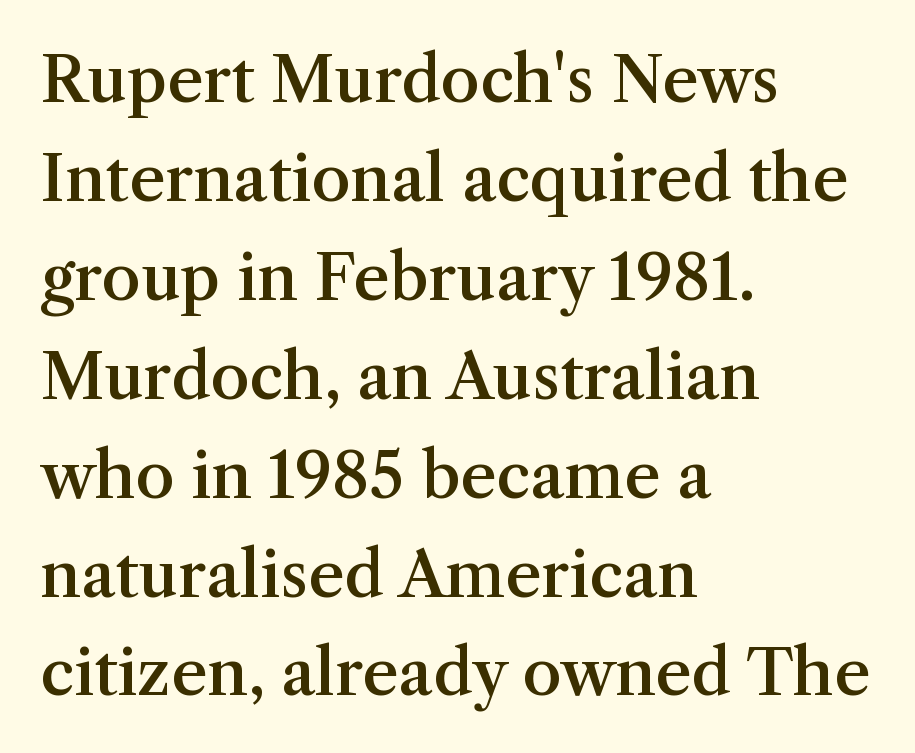
The image shows 63 px semibold serif type, upright; set left-aligned, normal line spacing (1.57x), normal letter spacing, not underlined; medium stroke contrast and a medium x-height.
